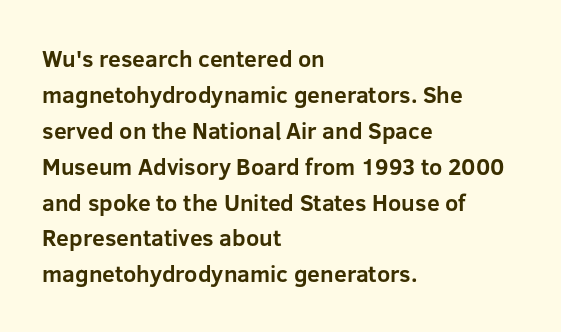
Q: Is the text bold? A: Yes.
Q: Is the text italic (slanted)? A: No, it is upright.
Q: Is the text underlined? A: No.
Q: How is the paragraph aligned? A: Left-aligned.
Q: Is the spacing between letters normal or unusually wide? A: Normal.
Q: Is the spacing between lines tight, normal or loose? A: Normal.
